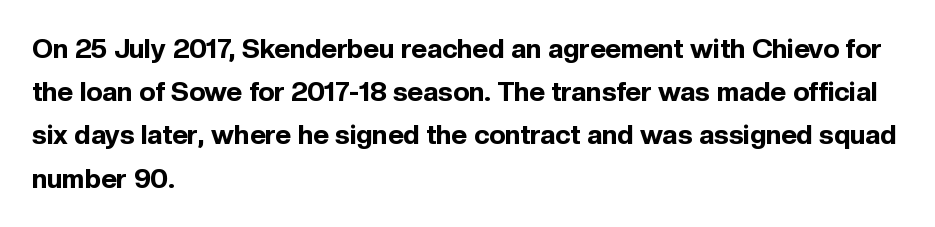
Layout note: lines flush left. Decoration check: the copy has no underline. Each new line begins a customary step beneath the previous one. The characters look thick and weighty, a clear bold. Do the letters lean? They stand straight.
